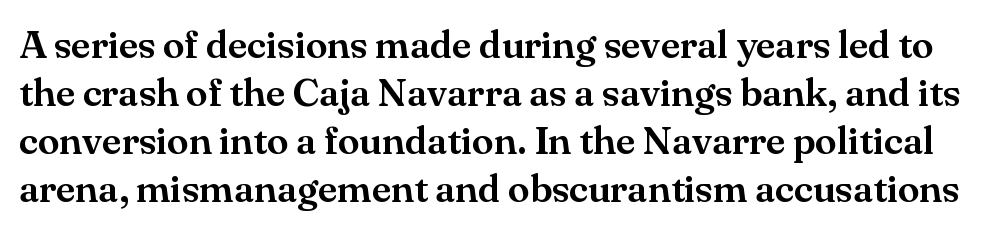
The rendering keeps characters at their native spacing. Quick note: not italic, upright. Looks like regular typesetting: each glyph gets only the width it needs. This sample uses a serif face.
